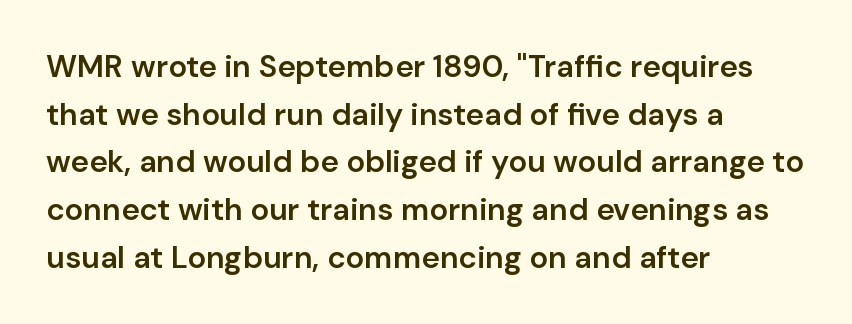
The foot of each line stays bare and open. Note the varied advance widths — an 'i' is clearly narrower than an 'm'. You can tell from the bare stems that sans-serif type was used. Teacher's note: observe the even left margin — that is flush-left alignment. Posture: vertical.
